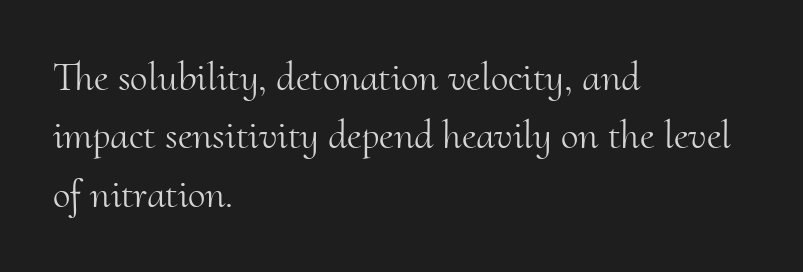
Q: Is the text bold? A: No.
Q: Is the text italic (slanted)? A: No, it is upright.
Q: Is the typeface a serif or a sans-serif typeface? A: Serif.
Q: Is the text underlined? A: No.
Q: How is the paragraph aligned? A: Left-aligned.
Q: Is the spacing between letters normal or unusually wide? A: Normal.
Q: Is the spacing between lines tight, normal or loose? A: Normal.
Q: Width (condensed, normal, or wide)? A: Normal.
Q: Stroke contrast? A: Medium.
Q: x-height? A: Small.
Q: Monospaced? A: No.
